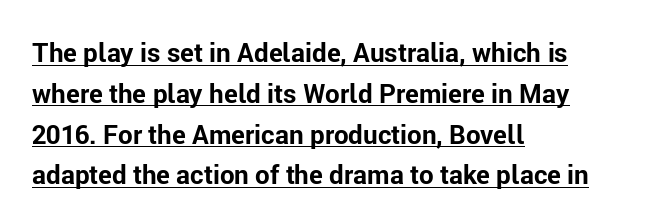
Q: Is the text bold? A: Yes.
Q: Is the text italic (slanted)? A: No, it is upright.
Q: Is the text underlined? A: Yes.
Q: How is the paragraph aligned? A: Left-aligned.
Q: Is the spacing between letters normal or unusually wide? A: Normal.
Q: Is the spacing between lines tight, normal or loose? A: Normal.
